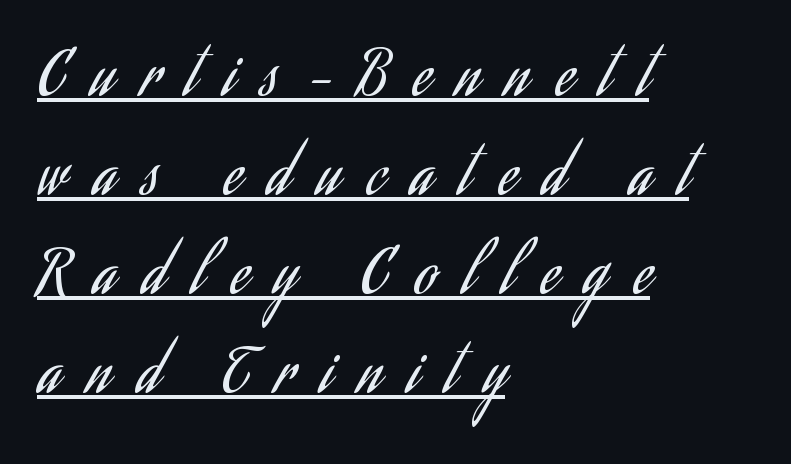
{"serif": "no", "bold": "no", "weight": "regular", "width": "condensed", "stroke_contrast": "low", "x_height": "small", "monospaced": "no", "underline": "yes", "align": "left", "line_spacing": "normal", "line_spacing_ratio": 1.65, "letter_spacing": "wide", "letter_spacing_em": 0.45, "glyph_px": 60}
